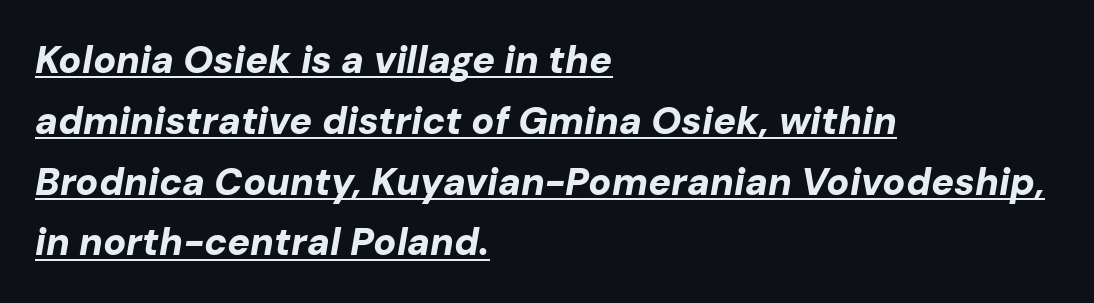
Q: Is the text bold? A: Yes.
Q: Is the text italic (slanted)? A: Yes, it leans right by about 10 degrees.
Q: Is the text underlined? A: Yes.
Q: How is the paragraph aligned? A: Left-aligned.
Q: Is the spacing between letters normal or unusually wide? A: Normal.
Q: Is the spacing between lines tight, normal or loose? A: Normal.
Q: Width (condensed, normal, or wide)? A: Normal.
Q: Stroke contrast? A: Low.
Q: x-height? A: Medium.
Q: Monospaced? A: No.
